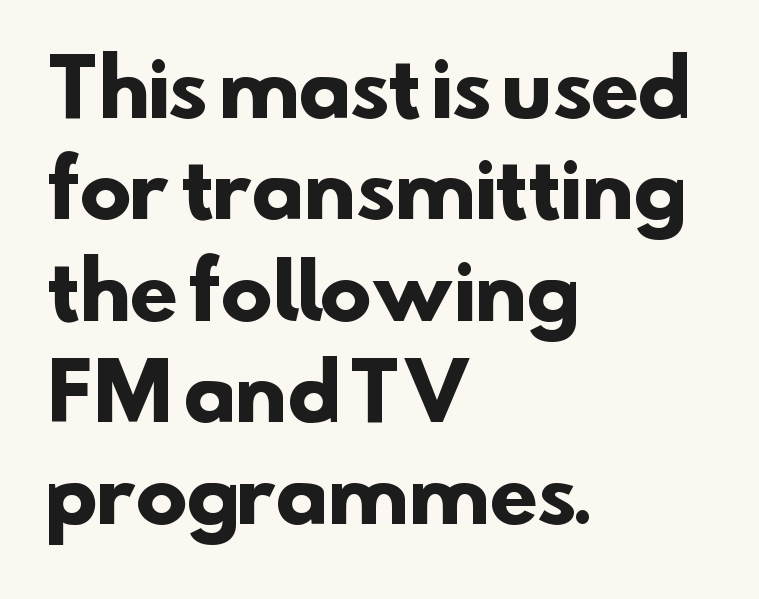
The image shows 78 px heavy sans-serif type; set left-aligned, normal line spacing (1.3x), normal letter spacing, not underlined; low stroke contrast and a small x-height.
